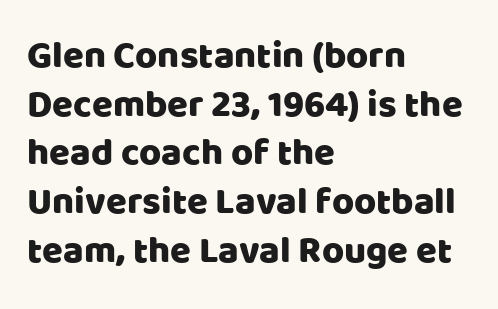
{"serif": "no", "italic": "no", "width": "normal", "stroke_contrast": "low", "x_height": "large", "monospaced": "no", "underline": "no", "align": "left", "line_spacing": "normal", "line_spacing_ratio": 1.28, "letter_spacing": "normal", "letter_spacing_em": 0.0, "glyph_px": 38}
